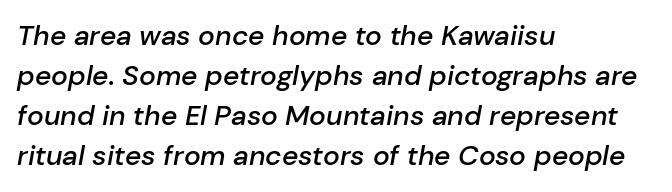
{"italic": "yes", "lean": "right", "slant_degrees": 10, "bold": "semi", "weight": "semibold", "width": "normal", "stroke_contrast": "low", "x_height": "medium", "monospaced": "no", "underline": "no", "align": "left", "line_spacing": "normal", "line_spacing_ratio": 1.43, "letter_spacing": "normal", "letter_spacing_em": 0.0, "glyph_px": 28}
